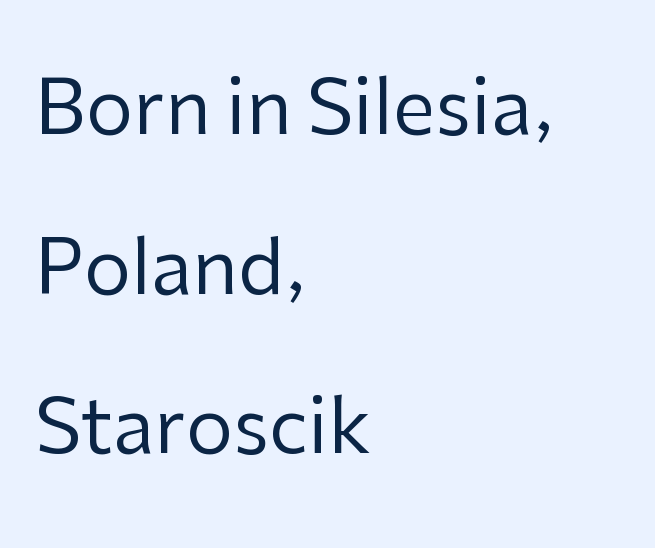
Q: Is the text bold? A: No.
Q: Is the text italic (slanted)? A: No, it is upright.
Q: Is the typeface a serif or a sans-serif typeface? A: Sans-serif.
Q: Is the text underlined? A: No.
Q: How is the paragraph aligned? A: Left-aligned.
Q: Is the spacing between letters normal or unusually wide? A: Normal.
Q: Is the spacing between lines tight, normal or loose? A: Loose.
Q: Width (condensed, normal, or wide)? A: Normal.
Q: Stroke contrast? A: Low.
Q: x-height? A: Medium.
Q: Monospaced? A: No.
